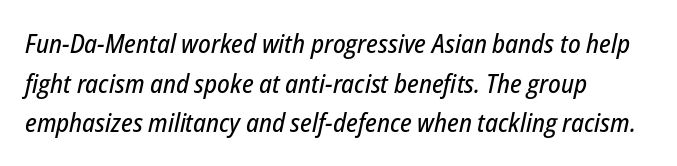
The image shows 26 px text type, italic (leaning right); set left-aligned, normal line spacing (1.52x), normal letter spacing, not underlined.
